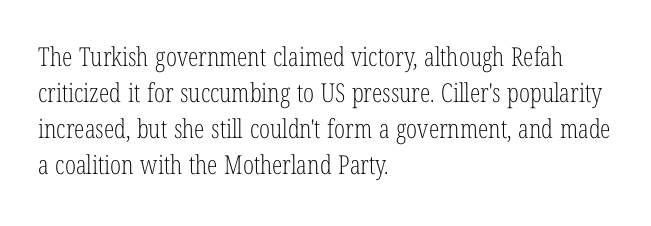
Q: Is the text bold? A: No.
Q: Is the text italic (slanted)? A: No, it is upright.
Q: Is the text underlined? A: No.
Q: How is the paragraph aligned? A: Left-aligned.
Q: Is the spacing between letters normal or unusually wide? A: Normal.
Q: Is the spacing between lines tight, normal or loose? A: Normal.
